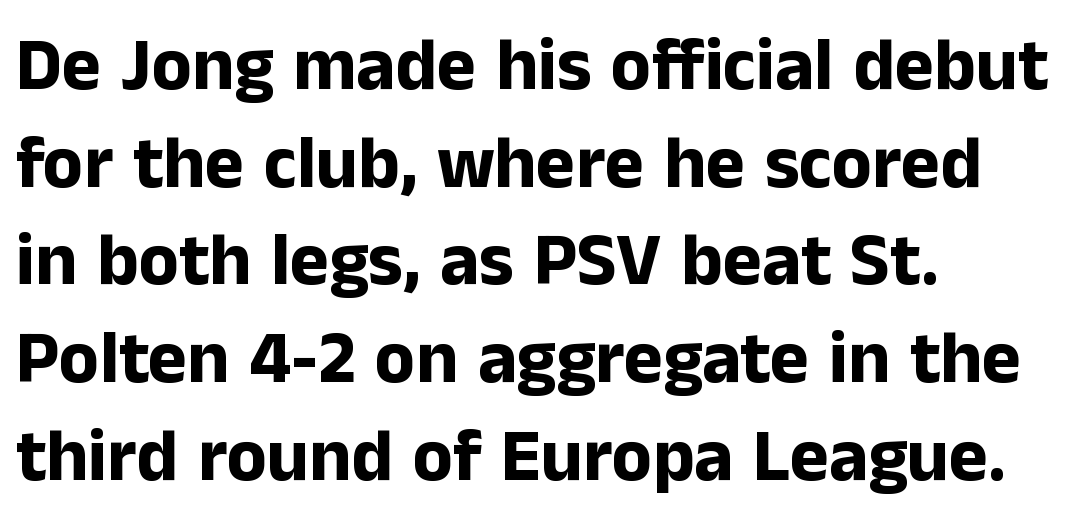
The image shows 74 px bold sans-serif type, upright; set left-aligned, normal line spacing (1.32x), normal letter spacing, not underlined; low stroke contrast and a medium x-height.
